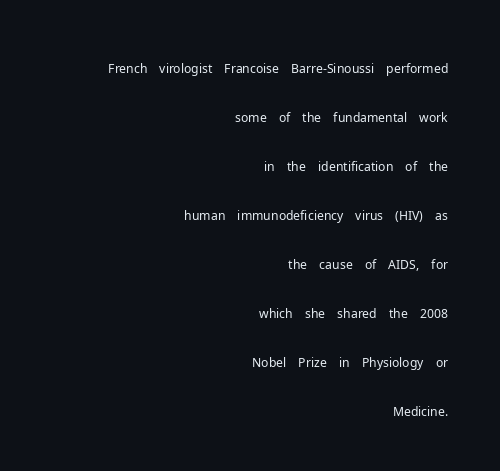
The image shows 25 px text type, upright; set right-aligned, loose line spacing (1.96x), normal letter spacing, not underlined.
